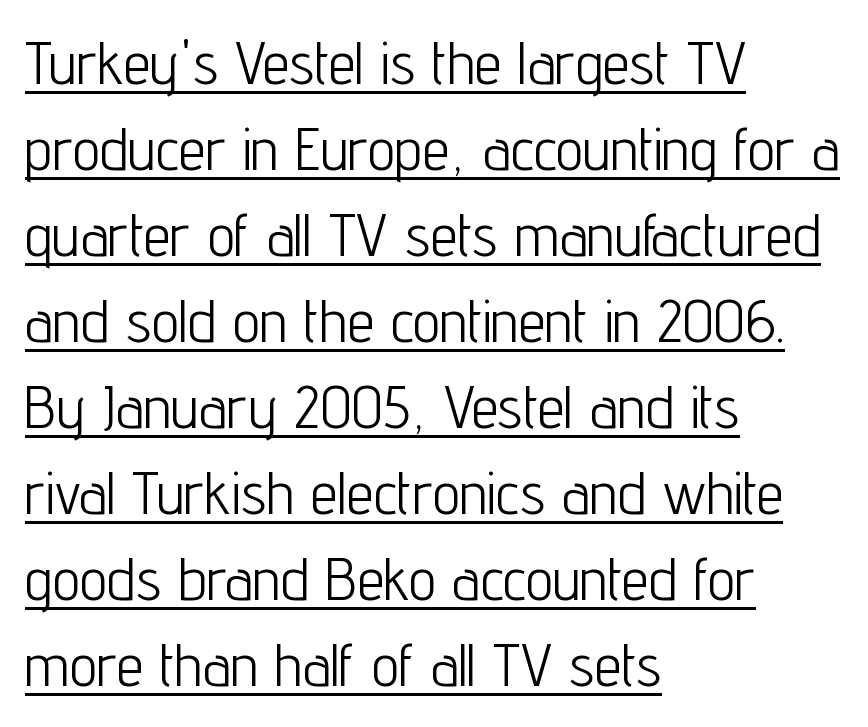
Interline gaps are of average width in this sample. One-word summary of the alignment: left. A baseline rule has been typeset under these characters. Varying glyph widths throughout — classic text-font behaviour.
